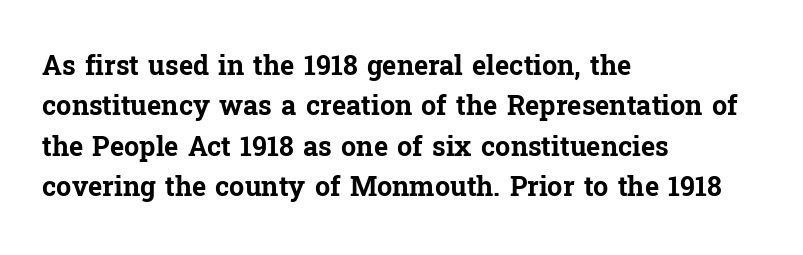
The image shows 27 px bold type, upright; set left-aligned, normal line spacing (1.5x), normal letter spacing, not underlined.
